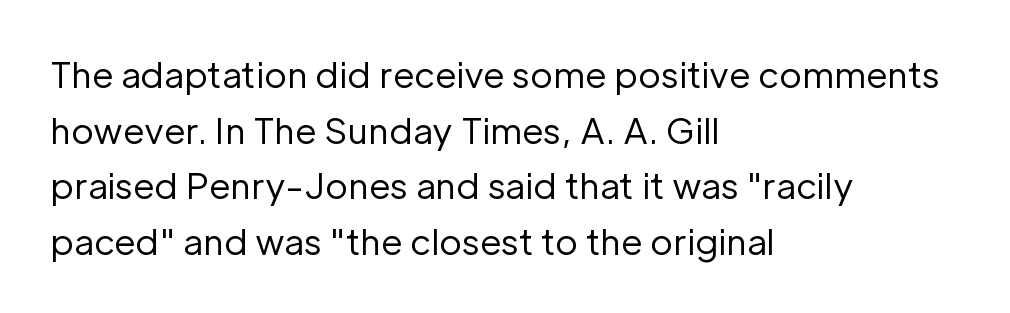
The image shows 35 px regular-weight sans-serif type, upright; set left-aligned, normal line spacing (1.59x), normal letter spacing, not underlined; low stroke contrast and a medium x-height.
